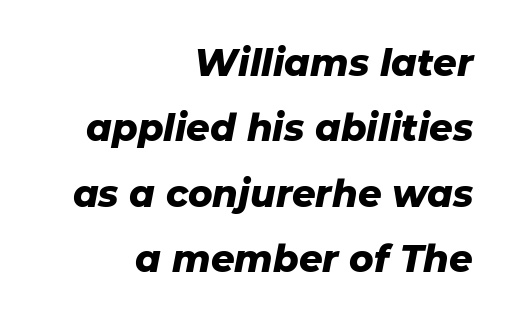
{"italic": "yes", "lean": "right", "slant_degrees": 11, "bold": "yes", "weight": "heavy", "width": "normal", "stroke_contrast": "low", "x_height": "medium", "monospaced": "no", "underline": "no", "align": "right", "line_spacing_ratio": 1.77, "letter_spacing": "normal", "letter_spacing_em": 0.0, "glyph_px": 37}
